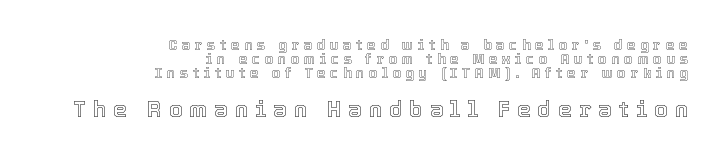
The image shows 22 px text type, upright; set right-aligned, tight line spacing (1.0x), unusually wide letter spacing (+0.32 em), not underlined; the second (bottom) block is 1.57x larger.
